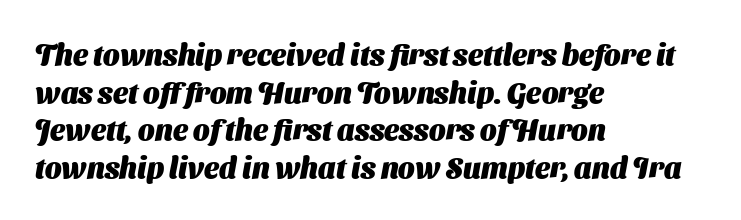
Q: Is the text bold? A: Yes.
Q: Is the typeface a serif or a sans-serif typeface? A: Sans-serif.
Q: Is the text underlined? A: No.
Q: How is the paragraph aligned? A: Left-aligned.
Q: Is the spacing between letters normal or unusually wide? A: Normal.
Q: Is the spacing between lines tight, normal or loose? A: Normal.
Q: Width (condensed, normal, or wide)? A: Normal.
Q: Stroke contrast? A: Medium.
Q: x-height? A: Medium.
Q: Monospaced? A: No.
